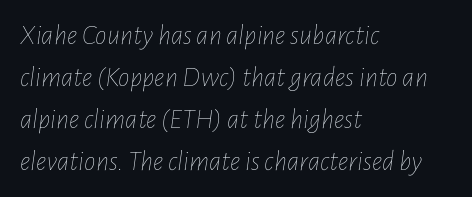
Caption: standard tracking, unaltered. Summary of vertical rhythm: regular, with standard interline spacing. The face used here has a pronounced slope to its letters. You could not count columns in this text — the font is proportionally spaced. The letterforms sit at book weight or below. Horizontal alignment here is leftward, the default for most running prose.
